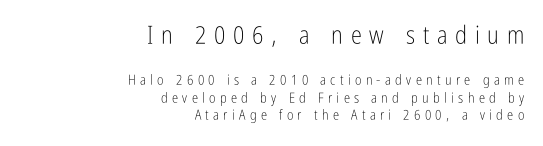
The face used here is rendered with a markedly widened letterfit. These lines sit exactly where default settings would place them. The ragged edge is on the left, which tells us the setting is flush right. Underlining? Definitely not there. The font sits on the lighter half of the weight spectrum, regular included.
